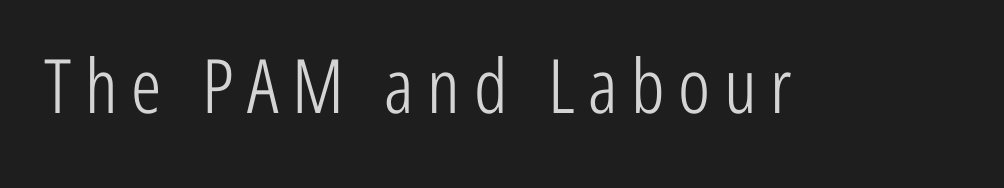
The image shows 75 px light, condensed sans-serif type, upright; set not underlined; low stroke contrast and a medium x-height.
